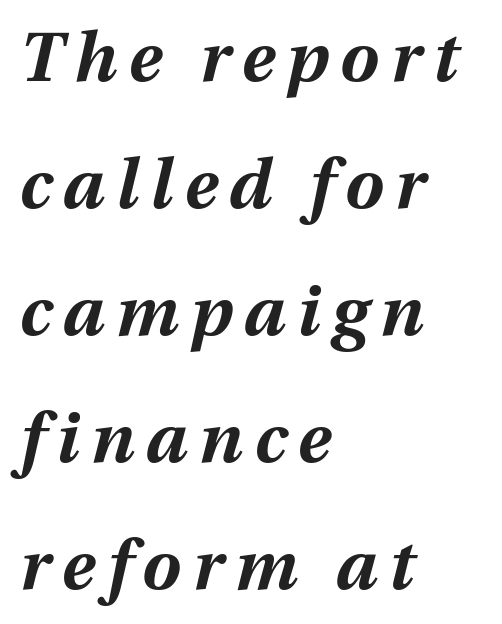
The image shows 69 px bold type, italic (leaning right); set left-aligned, line spacing 1.84x, not underlined; medium stroke contrast and a medium x-height.
